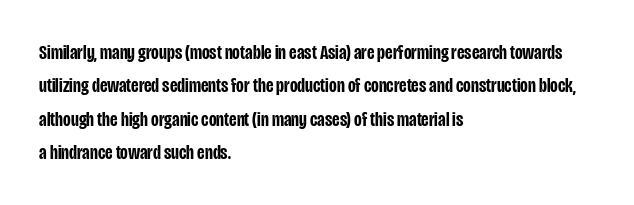
Typographic density is moderately raised because the face is semibold. Letter spacing: default. Vertically, the passage feels balanced, rows spaced as you'd expect. In terms of posture, this sample is upright. These lines stack with their left ends in a neat column.
